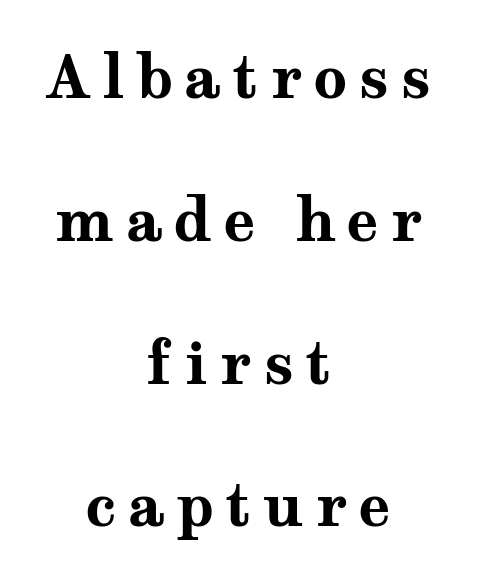
{"serif": "yes", "italic": "no", "bold": "yes", "weight": "bold", "width": "wide", "stroke_contrast": "medium", "x_height": "medium", "monospaced": "no", "underline": "no", "align": "center", "line_spacing": "loose", "line_spacing_ratio": 2.42, "glyph_px": 59}
